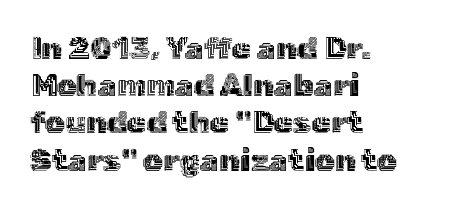
The image shows 31 px text type, upright; set left-aligned, line spacing 1.2x, normal letter spacing, not underlined; a medium x-height.
